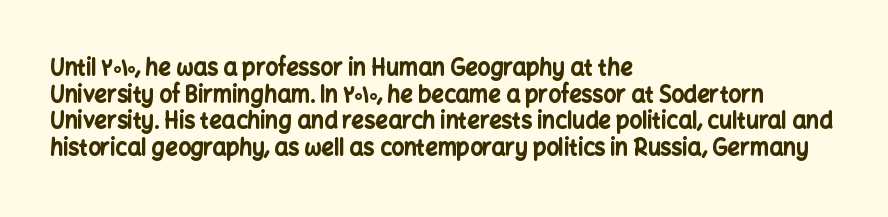
The image shows 22 px bold type, upright; set left-aligned, line spacing 1.21x, normal letter spacing, not underlined.
